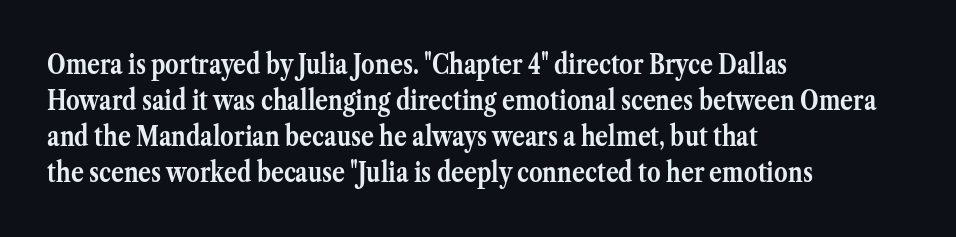
Q: Is the text bold? A: Yes.
Q: Is the text italic (slanted)? A: No, it is upright.
Q: Is the text underlined? A: No.
Q: How is the paragraph aligned? A: Left-aligned.
Q: Is the spacing between letters normal or unusually wide? A: Normal.
Q: Is the spacing between lines tight, normal or loose? A: Normal.
